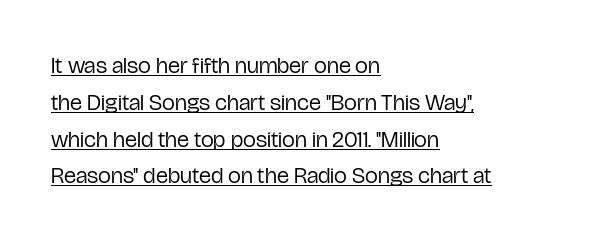
Q: Is the text bold? A: No.
Q: Is the text italic (slanted)? A: No, it is upright.
Q: Is the text underlined? A: Yes.
Q: How is the paragraph aligned? A: Left-aligned.
Q: Is the spacing between letters normal or unusually wide? A: Normal.
Q: Is the spacing between lines tight, normal or loose? A: Normal.
